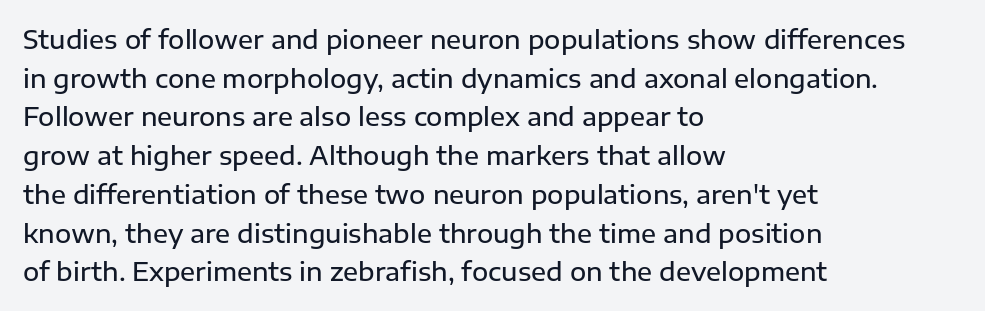
{"italic": "no", "bold": "semi", "underline": "no", "align": "left", "line_spacing": "normal", "line_spacing_ratio": 1.55, "letter_spacing": "normal", "letter_spacing_em": 0.0, "glyph_px": 25}
